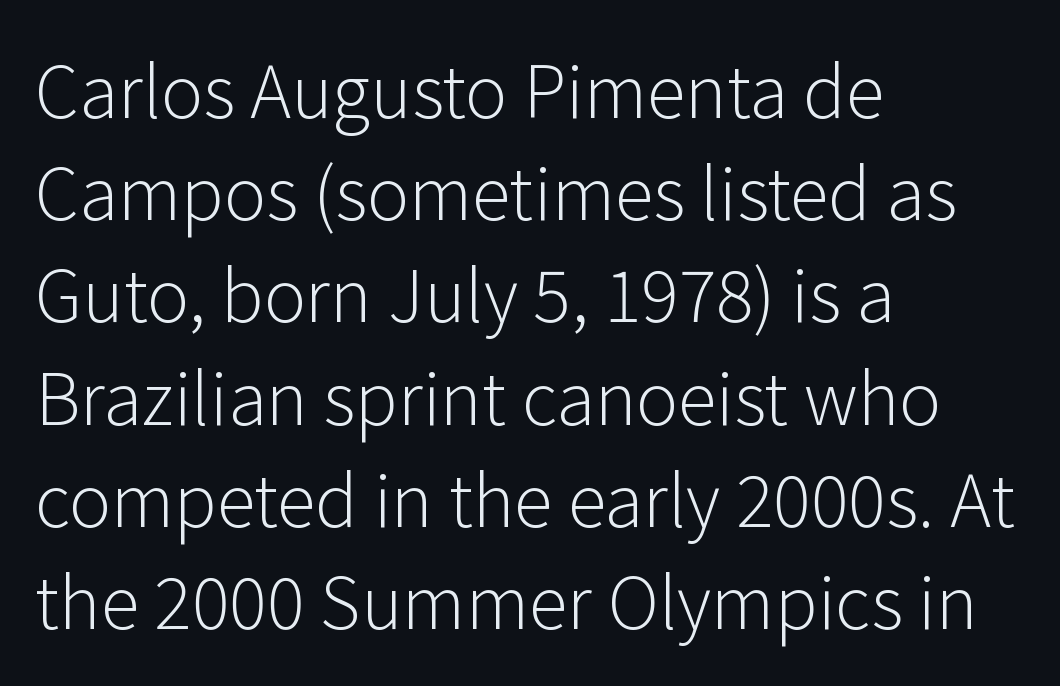
{"serif": "no", "italic": "no", "bold": "no", "weight": "light", "width": "normal", "stroke_contrast": "low", "x_height": "medium", "monospaced": "no", "underline": "no", "align": "left", "line_spacing": "normal", "line_spacing_ratio": 1.44, "letter_spacing": "normal", "letter_spacing_em": 0.0, "glyph_px": 71}
